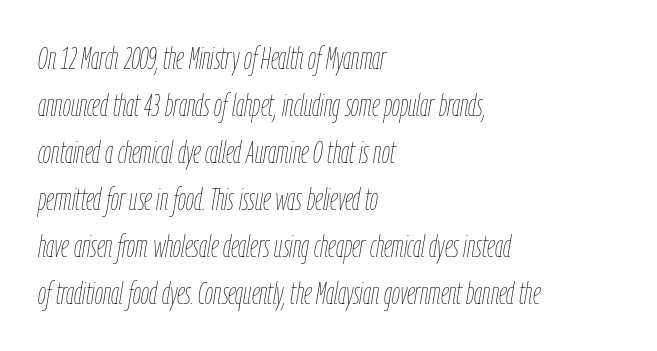
Think of a printed novel: that variable character pitch is what you see here. Compared with typical paragraphs, the rows here are spaced about the same. Tracking here is standard; glyphs follow each other at the usual distance. A clean baseline with only descenders dipping below it. Layout note: lines flush left. The typesetting does not lean heavy: it is not bold.
